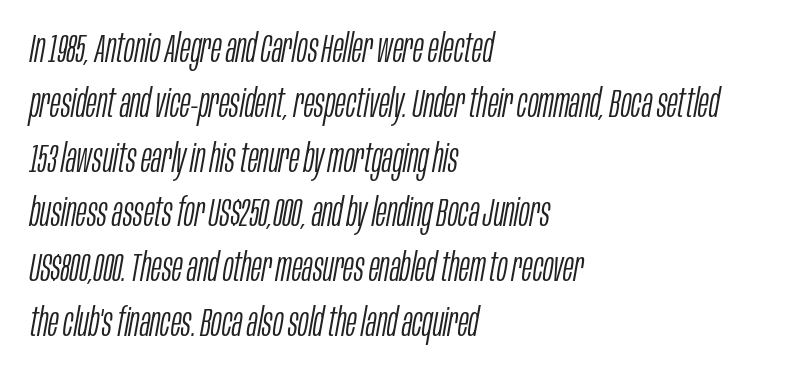
Each new line begins a customary step beneath the previous one. A classic flush-left, rag-right setting is used for this passage. Characters follow at the spacing the type designer built in. The strip under each line holds only bare page. Note the varied advance widths — an 'i' is clearly narrower than an 'm'.
